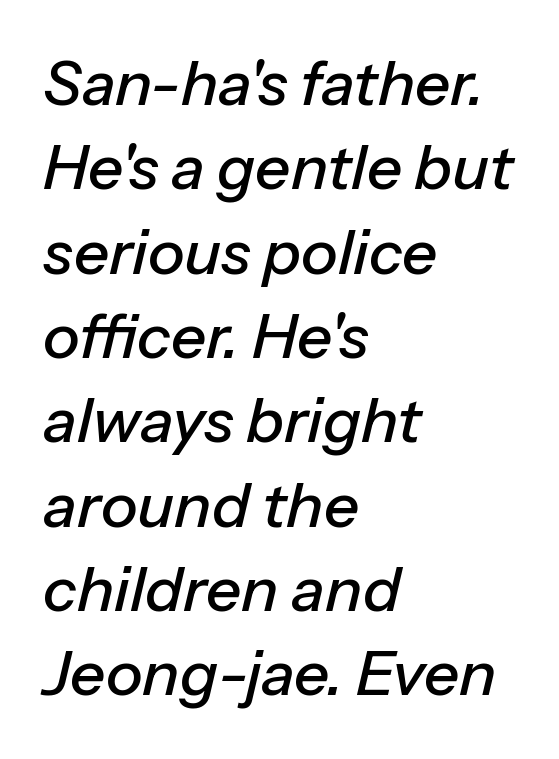
{"italic": "yes", "lean": "right", "slant_degrees": 13, "width": "normal", "stroke_contrast": "low", "x_height": "medium", "monospaced": "no", "underline": "no", "align": "left", "line_spacing": "normal", "line_spacing_ratio": 1.36, "letter_spacing": "normal", "letter_spacing_em": 0.0, "glyph_px": 62}
